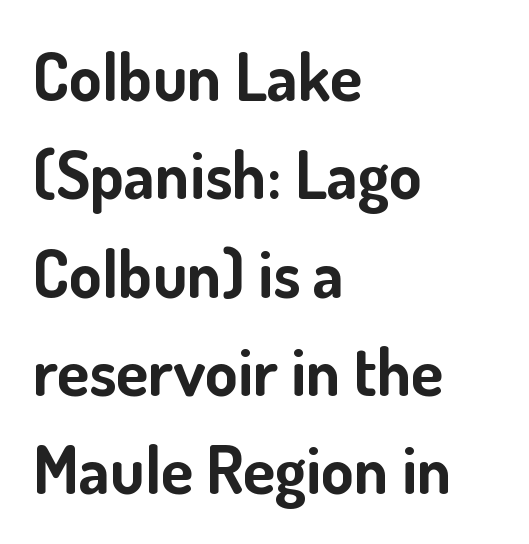
{"serif": "no", "italic": "no", "bold": "yes", "weight": "bold", "width": "normal", "stroke_contrast": "low", "x_height": "small", "monospaced": "no", "underline": "no", "align": "left", "line_spacing": "normal", "line_spacing_ratio": 1.49, "letter_spacing": "normal", "letter_spacing_em": 0.0, "glyph_px": 66}
